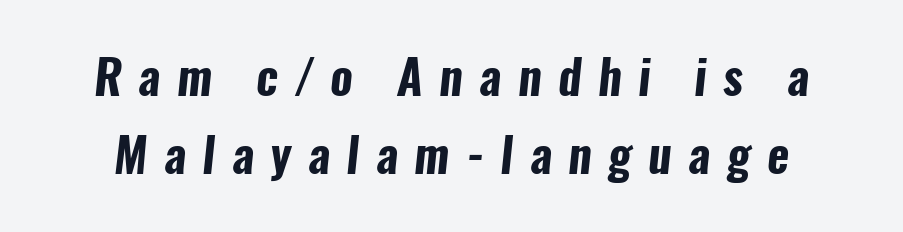
The passage shown is typed in a proportional face where columns would drift. Chunky letters — that's bold for sure. Quick note: underline off. Does the type have serifs? No, each stem ends abruptly. Students, observe: this is what conventionally led text looks like.
